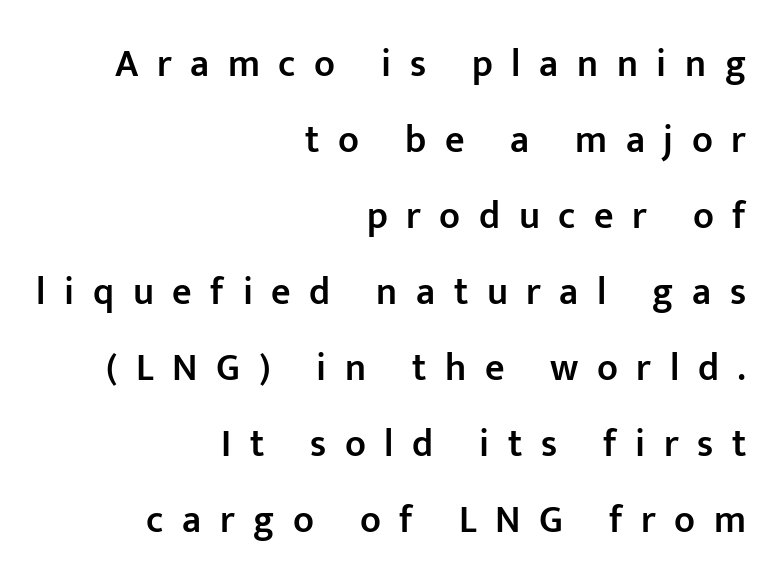
Q: Is the text bold? A: Semi-bold.
Q: Is the text italic (slanted)? A: No, it is upright.
Q: Is the typeface a serif or a sans-serif typeface? A: Sans-serif.
Q: Is the text underlined? A: No.
Q: How is the paragraph aligned? A: Right-aligned.
Q: Is the spacing between letters normal or unusually wide? A: Unusually wide.
Q: Is the spacing between lines tight, normal or loose? A: Loose.
Q: Width (condensed, normal, or wide)? A: Normal.
Q: Stroke contrast? A: Low.
Q: x-height? A: Medium.
Q: Monospaced? A: No.
